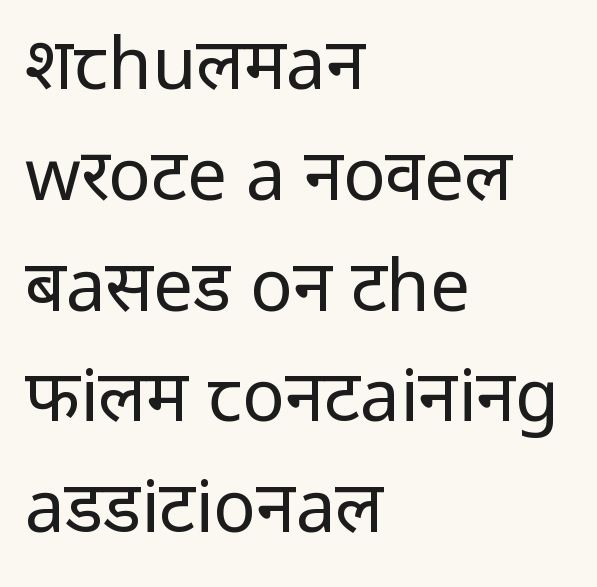
The image shows 71 px regular-weight sans-serif type, upright; set left-aligned, normal line spacing (1.56x), normal letter spacing, not underlined; low stroke contrast and a medium x-height.
